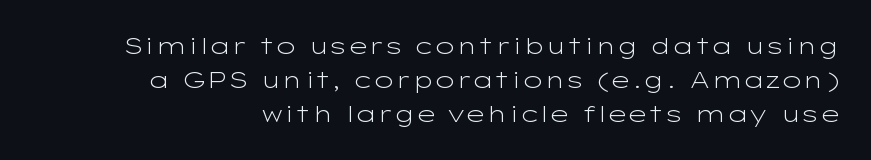
The image shows 23 px text type, upright; set normal line spacing (1.48x), normal letter spacing, not underlined.
